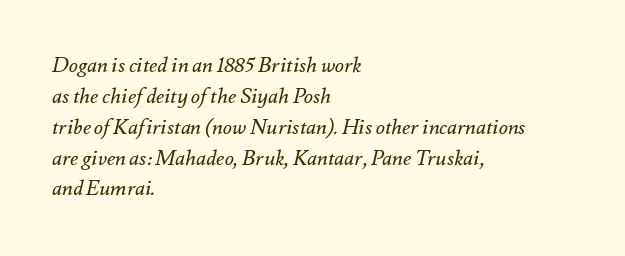
The image shows 21 px text type, italic (leaning right); set left-aligned, normal line spacing (1.47x), normal letter spacing, not underlined.
